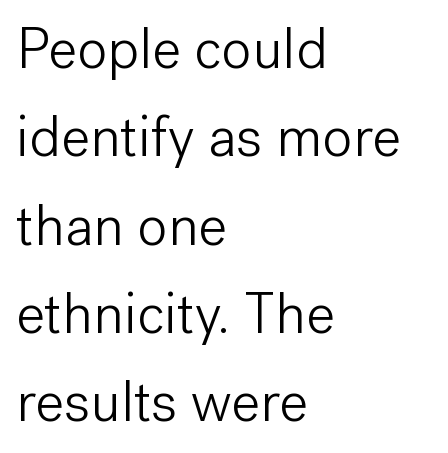
{"serif": "no", "italic": "no", "bold": "no", "weight": "light", "width": "normal", "stroke_contrast": "low", "x_height": "medium", "monospaced": "no", "underline": "no", "align": "left", "line_spacing": "normal", "line_spacing_ratio": 1.55, "letter_spacing": "normal", "letter_spacing_em": 0.0, "glyph_px": 57}
